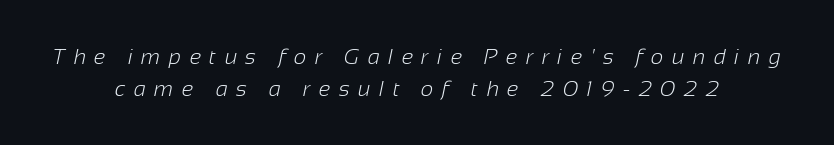
The text block is weighted toward neither margin, spreading evenly from the middle. Rows of type keep a routine distance in the vertical direction. Stems here are at most as thick as an everyday book face. The strip under each line holds only bare page. Words appear elongated and porous because spacing is wide.
